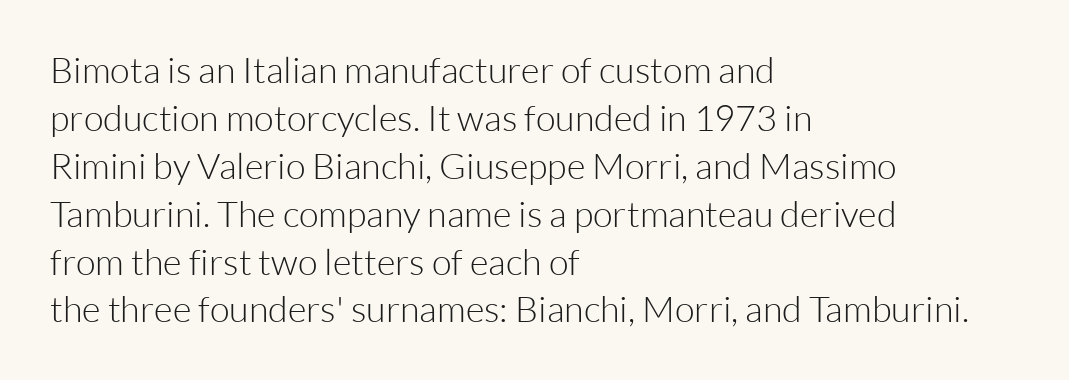
{"serif": "no", "italic": "no", "bold": "no", "weight": "light", "width": "normal", "stroke_contrast": "low", "x_height": "medium", "monospaced": "no", "underline": "no", "align": "left", "line_spacing": "normal", "line_spacing_ratio": 1.33, "letter_spacing": "normal", "letter_spacing_em": 0.0, "glyph_px": 36}
